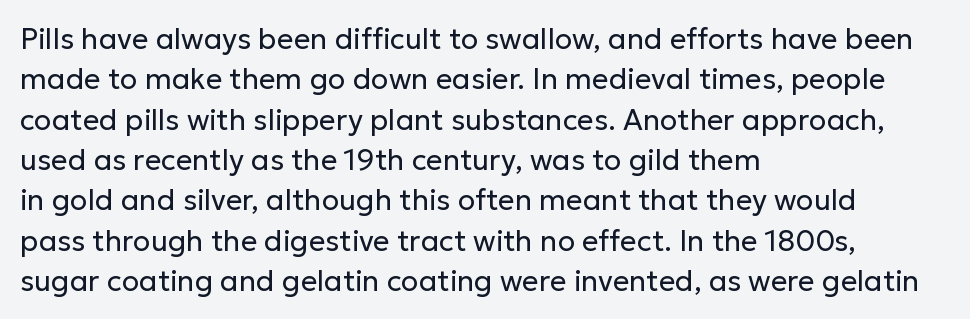
{"serif": "no", "italic": "no", "bold": "no", "weight": "regular", "width": "normal", "stroke_contrast": "low", "x_height": "medium", "monospaced": "no", "underline": "no", "align": "left", "line_spacing": "normal", "line_spacing_ratio": 1.39, "letter_spacing": "normal", "letter_spacing_em": 0.0, "glyph_px": 29}
